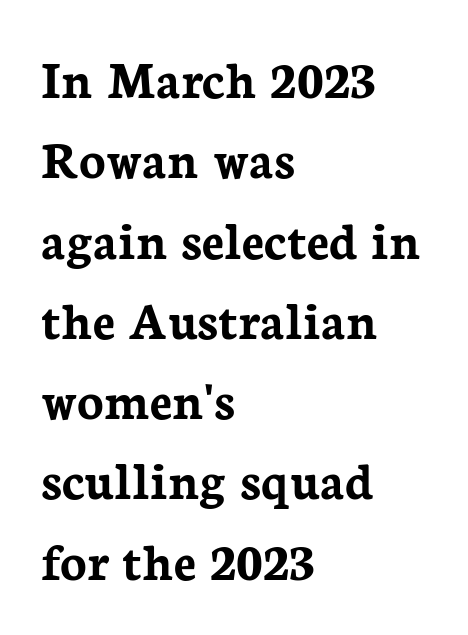
{"serif": "yes", "italic": "no", "bold": "yes", "weight": "semibold", "width": "normal", "stroke_contrast": "low", "x_height": "medium", "monospaced": "no", "underline": "no", "align": "left", "line_spacing": "normal", "line_spacing_ratio": 1.46, "letter_spacing": "normal", "letter_spacing_em": 0.0, "glyph_px": 55}
